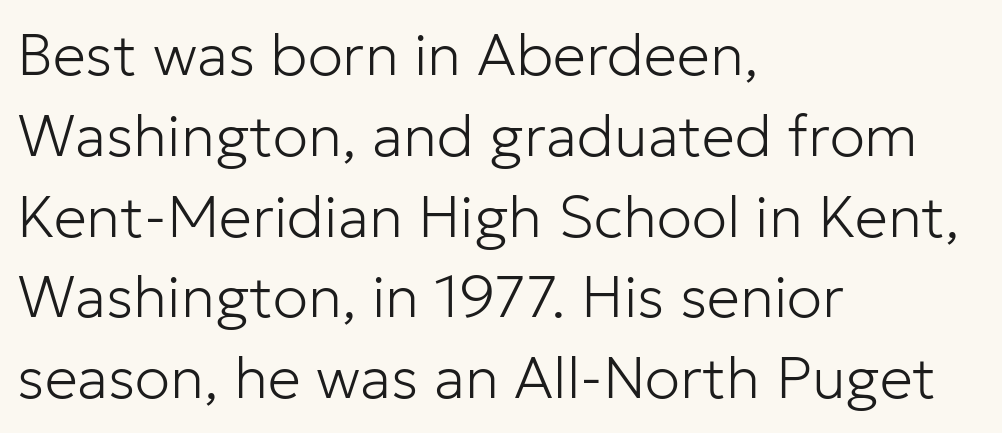
{"serif": "no", "italic": "no", "bold": "no", "weight": "light", "width": "normal", "stroke_contrast": "low", "x_height": "medium", "monospaced": "no", "underline": "no", "align": "left", "line_spacing": "normal", "line_spacing_ratio": 1.37, "letter_spacing": "normal", "letter_spacing_em": 0.0, "glyph_px": 59}
